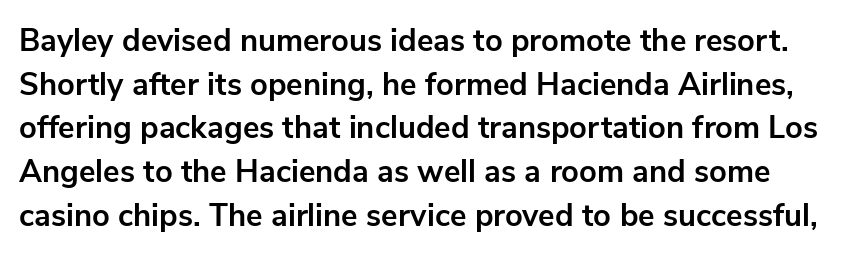
{"serif": "no", "italic": "no", "bold": "yes", "weight": "bold", "width": "normal", "stroke_contrast": "low", "x_height": "medium", "monospaced": "no", "underline": "no", "line_spacing": "normal", "line_spacing_ratio": 1.41, "letter_spacing": "normal", "letter_spacing_em": 0.0, "glyph_px": 31}
